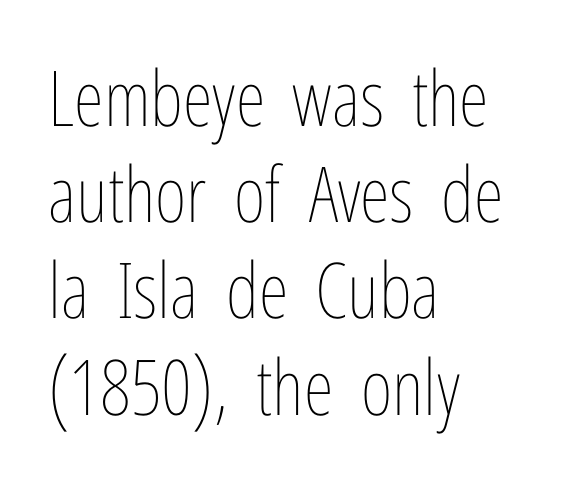
{"italic": "no", "bold": "no", "weight": "thin", "width": "condensed", "stroke_contrast": "low", "x_height": "medium", "monospaced": "no", "underline": "no", "align": "left", "line_spacing": "normal", "line_spacing_ratio": 1.25, "letter_spacing": "normal", "letter_spacing_em": 0.0, "glyph_px": 77}
